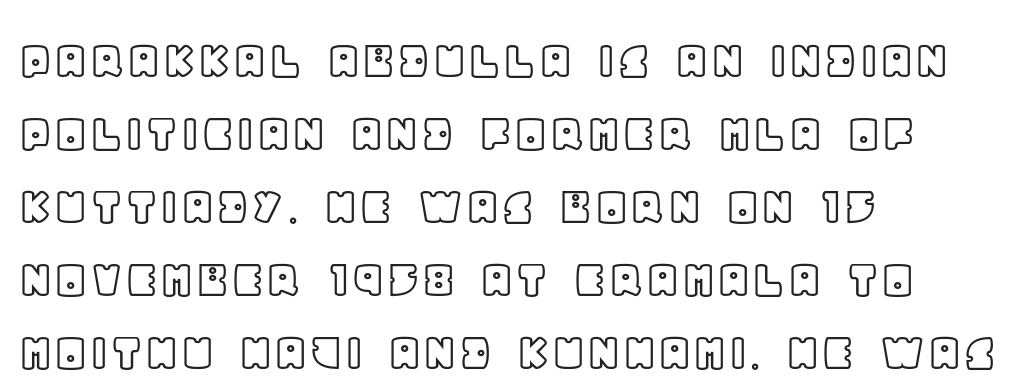
Q: Is the text italic (slanted)? A: No, it is upright.
Q: Is the text underlined? A: No.
Q: How is the paragraph aligned? A: Left-aligned.
Q: Is the spacing between letters normal or unusually wide? A: Normal.
Q: Is the spacing between lines tight, normal or loose? A: Normal.
Q: Width (condensed, normal, or wide)? A: Normal.
Q: x-height? A: Large.
Q: Monospaced? A: No.
